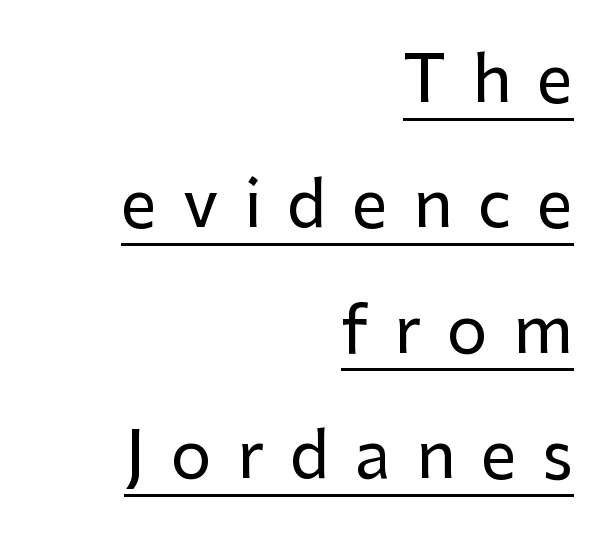
Reading down the column, the eye jumps a long way to each next line. Does the copy run flush right? Yes — the right margin is perfectly even. The passage shown is typed in a proportional face where columns would drift. In terms of letterspacing, this is a distinctly airy, spread setting. Designer's note — italics off, roman on. Is there an underline? Yes — a line sits under the letters.
